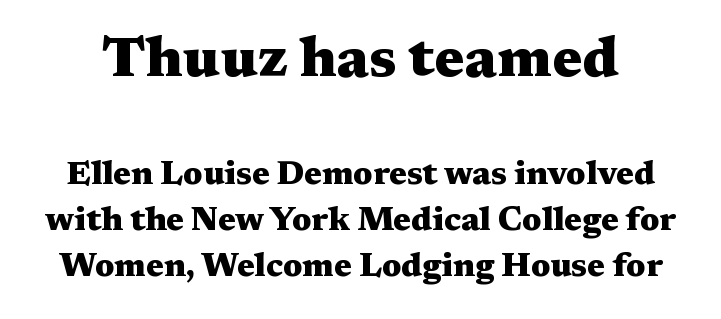
The image shows 57 px heavy, wide serif type, upright; set normal line spacing (1.39x), normal letter spacing, not underlined; the first (top) block is 1.73x larger; medium stroke contrast and a medium x-height.
